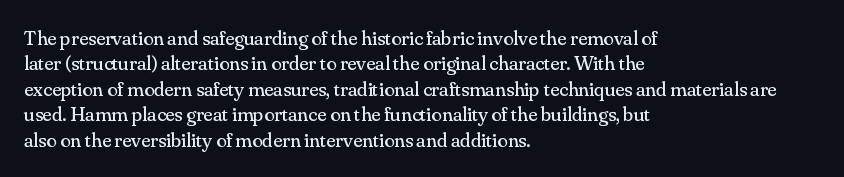
Q: Is the text bold? A: No.
Q: Is the text italic (slanted)? A: No, it is upright.
Q: Is the text underlined? A: No.
Q: How is the paragraph aligned? A: Left-aligned.
Q: Is the spacing between letters normal or unusually wide? A: Normal.
